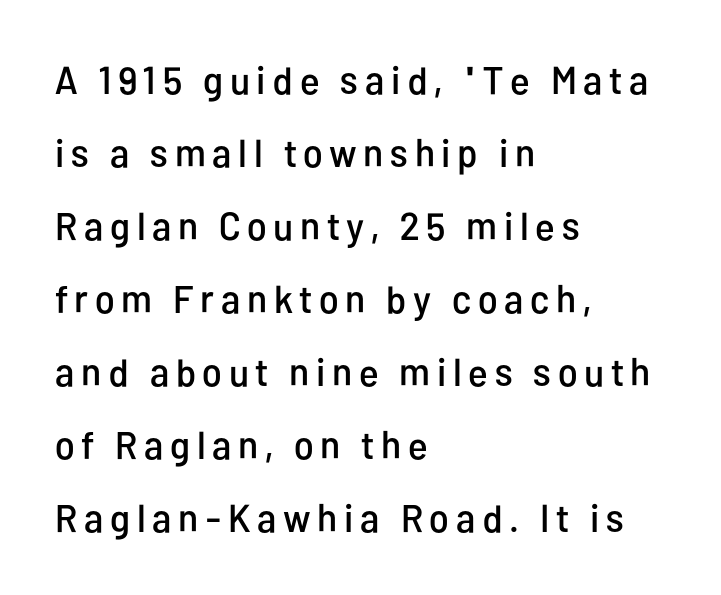
Q: Is the text italic (slanted)? A: No, it is upright.
Q: Is the typeface a serif or a sans-serif typeface? A: Sans-serif.
Q: Is the text underlined? A: No.
Q: How is the paragraph aligned? A: Left-aligned.
Q: Width (condensed, normal, or wide)? A: Condensed.
Q: Stroke contrast? A: Low.
Q: x-height? A: Medium.
Q: Monospaced? A: No.
